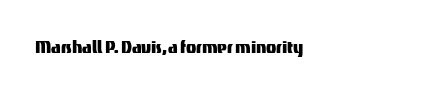
The text block is weighted toward the left margin, trailing off unevenly rightward. A typesetter would call this zero additional tracking. Check under the words: just untouched page. The specimen reads as upright at a glance.
